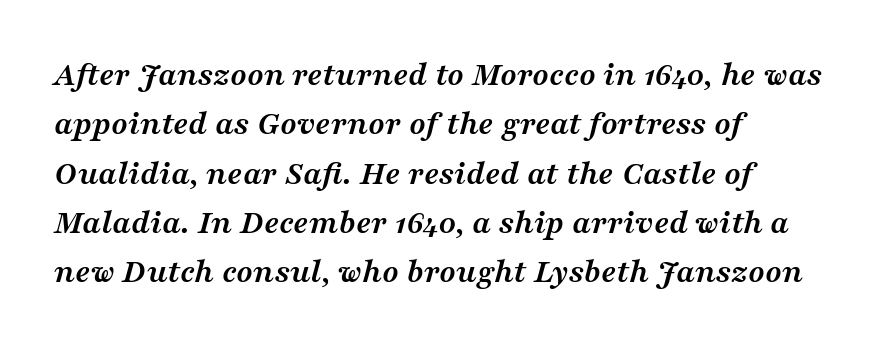
The image shows 34 px semibold, wide serif type, italic (leaning right); set left-aligned, normal line spacing (1.45x), normal letter spacing, not underlined; medium stroke contrast and a medium x-height.
